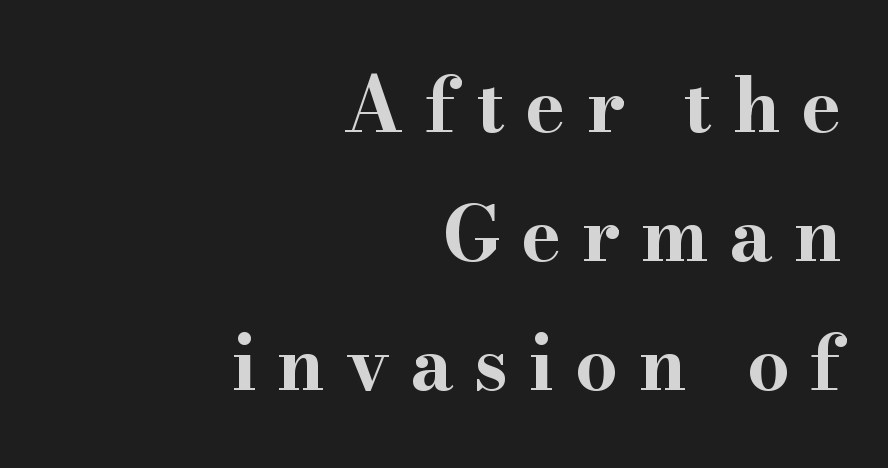
Look at the tracking — it's clearly loosened, letters drifting apart. Which margin do the lines hug? The right one — the left edge is uneven. Each letter's strokes conclude with small projecting serifs. Strong, thick strokes mark this as bold type. Descenders are the only things crossing below the line.
